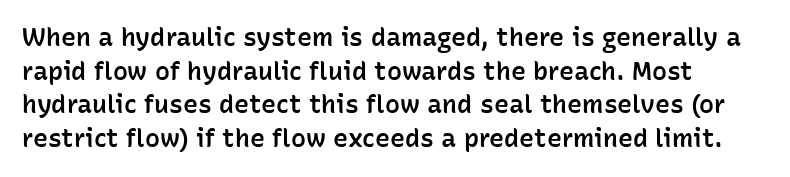
{"italic": "no", "bold": "semi", "underline": "no", "align": "left", "line_spacing": "normal", "line_spacing_ratio": 1.35, "letter_spacing": "normal", "letter_spacing_em": 0.0, "glyph_px": 25}
